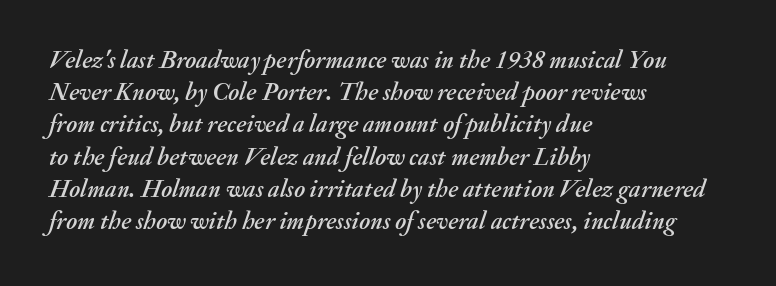
Q: Is the text italic (slanted)? A: Yes, it leans right by about 20 degrees.
Q: Is the text underlined? A: No.
Q: How is the paragraph aligned? A: Left-aligned.
Q: Is the spacing between letters normal or unusually wide? A: Normal.
Q: Is the spacing between lines tight, normal or loose? A: Normal.
